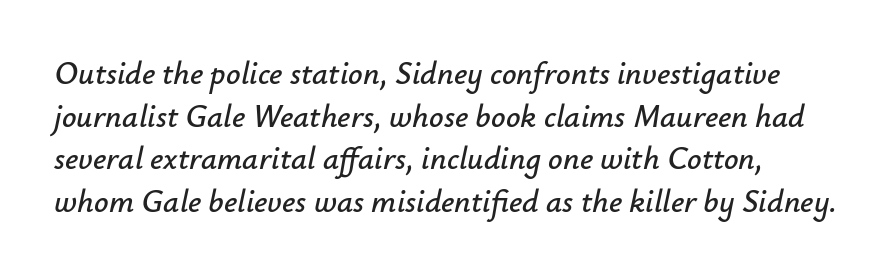
The image shows 32 px text type, italic (leaning right); set normal line spacing (1.33x), normal letter spacing, not underlined; low stroke contrast and a small x-height.
